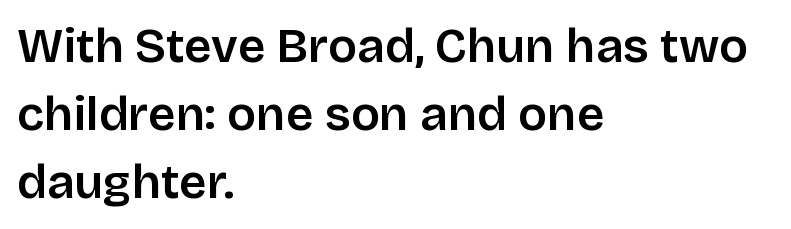
Q: Is the text italic (slanted)? A: No, it is upright.
Q: Is the typeface a serif or a sans-serif typeface? A: Sans-serif.
Q: Is the text underlined? A: No.
Q: How is the paragraph aligned? A: Left-aligned.
Q: Is the spacing between letters normal or unusually wide? A: Normal.
Q: Is the spacing between lines tight, normal or loose? A: Normal.
Q: Width (condensed, normal, or wide)? A: Normal.
Q: Stroke contrast? A: Low.
Q: x-height? A: Large.
Q: Monospaced? A: No.
